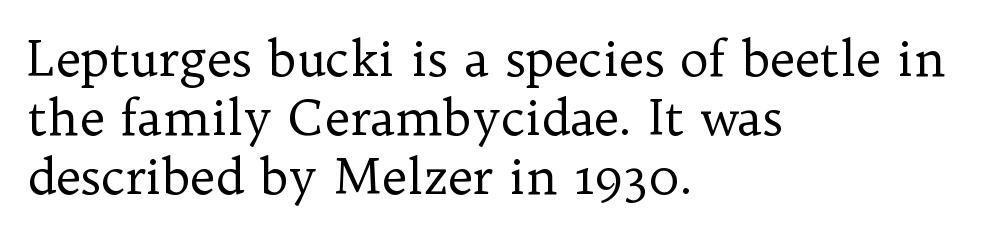
Character widths vary here, with narrow letters taking less room than wide ones. A typesetter would mark this as roman, not italic. In terms of letterform style, serifs are clearly present. Nothing heavy about these letters — not bold at all. Left-aligned paragraph, ragged on the right.
